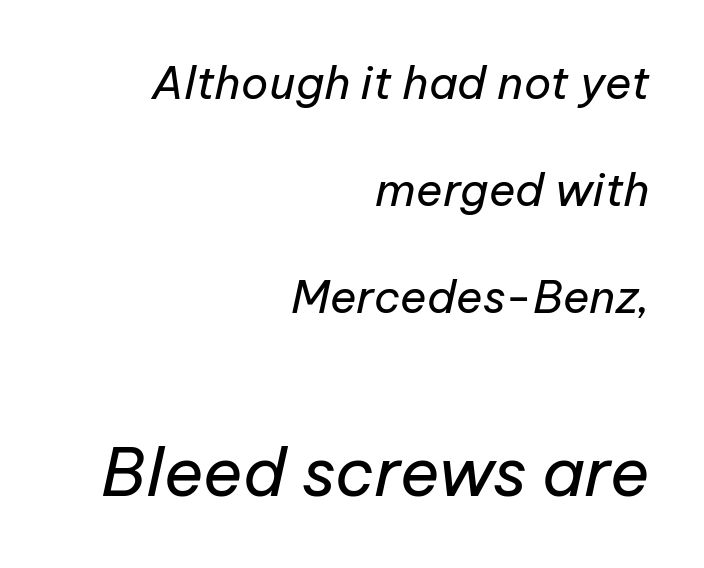
{"italic": "yes", "lean": "right", "slant_degrees": 12, "bold": "no", "weight": "regular", "width": "normal", "stroke_contrast": "low", "x_height": "medium", "monospaced": "no", "underline": "no", "align": "right", "line_spacing": "loose", "line_spacing_ratio": 2.38, "letter_spacing": "normal", "letter_spacing_em": 0.0, "larger_block": "second", "size_ratio": 1.49, "glyph_px": 67}
